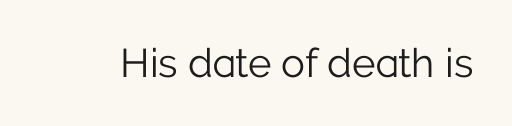
Q: Is the text bold? A: No.
Q: Is the text italic (slanted)? A: No, it is upright.
Q: Is the typeface a serif or a sans-serif typeface? A: Sans-serif.
Q: Is the text underlined? A: No.
Q: Is the spacing between letters normal or unusually wide? A: Normal.
Q: Width (condensed, normal, or wide)? A: Normal.
Q: Stroke contrast? A: Low.
Q: x-height? A: Medium.
Q: Monospaced? A: No.
